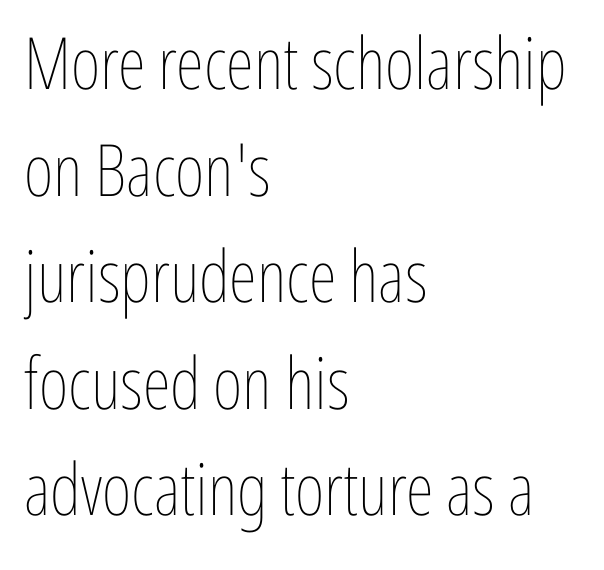
{"italic": "no", "bold": "no", "weight": "thin", "width": "condensed", "stroke_contrast": "low", "x_height": "medium", "monospaced": "no", "underline": "no", "align": "left", "line_spacing": "normal", "line_spacing_ratio": 1.48, "letter_spacing": "normal", "letter_spacing_em": 0.0, "glyph_px": 72}
